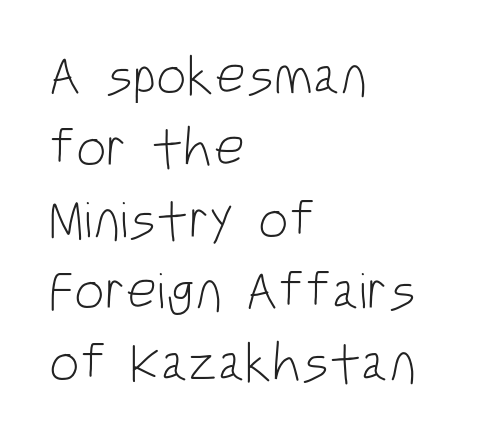
Q: Is the text bold? A: No.
Q: Is the text italic (slanted)? A: No, it is upright.
Q: Is the typeface a serif or a sans-serif typeface? A: Sans-serif.
Q: Is the text underlined? A: No.
Q: How is the paragraph aligned? A: Left-aligned.
Q: Is the spacing between letters normal or unusually wide? A: Normal.
Q: Is the spacing between lines tight, normal or loose? A: Normal.
Q: Width (condensed, normal, or wide)? A: Condensed.
Q: Stroke contrast? A: Low.
Q: x-height? A: Large.
Q: Monospaced? A: No.
